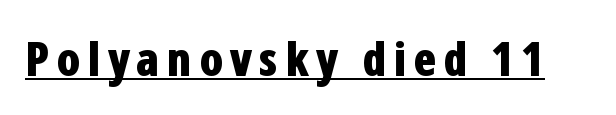
{"serif": "no", "italic": "no", "bold": "yes", "weight": "bold", "width": "condensed", "stroke_contrast": "low", "x_height": "medium", "monospaced": "no", "underline": "yes", "glyph_px": 47}
